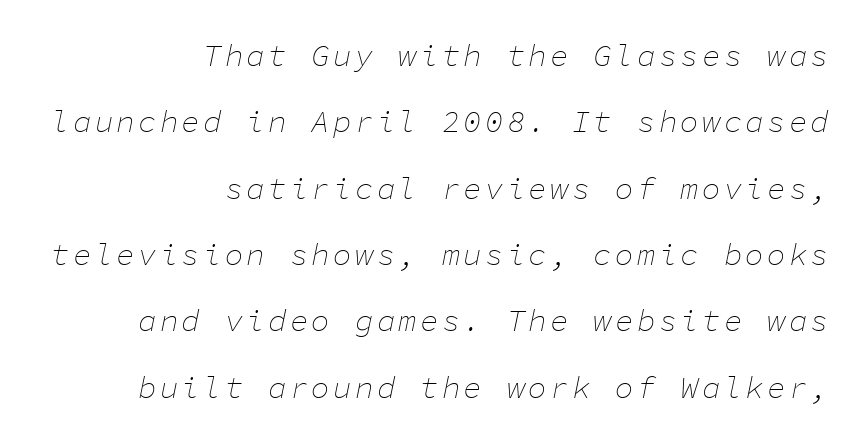
The image shows 31 px thin type, italic (leaning right), monospaced; set right-aligned, loose line spacing (2.14x), not underlined; low stroke contrast and a medium x-height.
